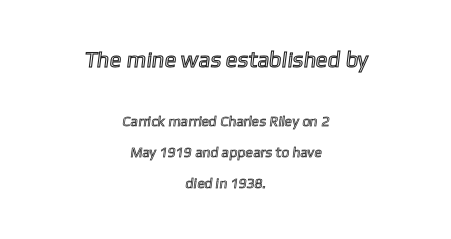
Alignment: centered. This layout puts the oversized block above and the modest block below. The glyphs are unaccompanied by any horizontal stroke below them. Rows of type keep a wide berth in the vertical direction. This rendering leaves character spacing at its baseline value.
